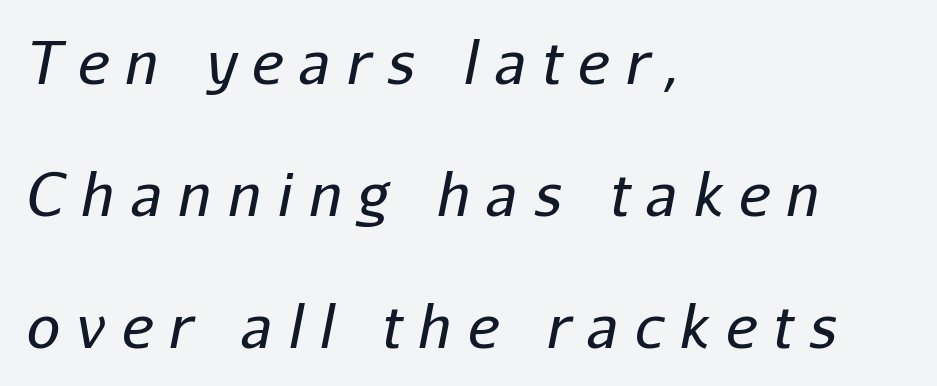
Q: Is the text bold? A: No.
Q: Is the text italic (slanted)? A: Yes, it leans right by about 11 degrees.
Q: Is the text underlined? A: No.
Q: How is the paragraph aligned? A: Left-aligned.
Q: Is the spacing between letters normal or unusually wide? A: Unusually wide.
Q: Is the spacing between lines tight, normal or loose? A: Loose.
Q: Width (condensed, normal, or wide)? A: Normal.
Q: Stroke contrast? A: Low.
Q: x-height? A: Medium.
Q: Monospaced? A: No.
